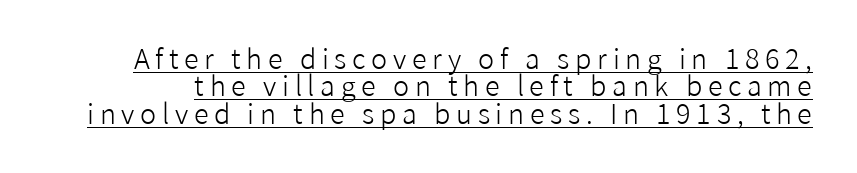
Q: Is the text bold? A: No.
Q: Is the text italic (slanted)? A: No, it is upright.
Q: Is the text underlined? A: Yes.
Q: Is the spacing between letters normal or unusually wide? A: Unusually wide.
Q: Is the spacing between lines tight, normal or loose? A: Tight.
